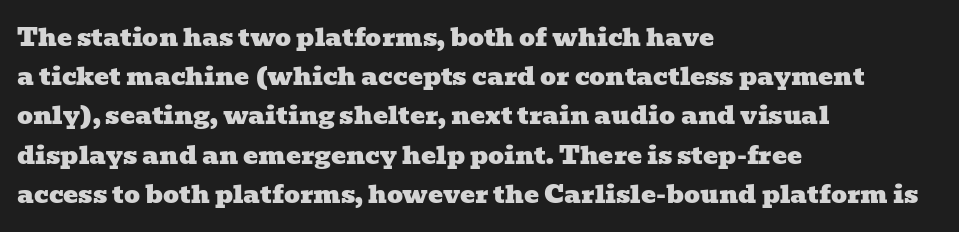
The image shows 25 px text type; set left-aligned, normal line spacing (1.57x), normal letter spacing, not underlined.
